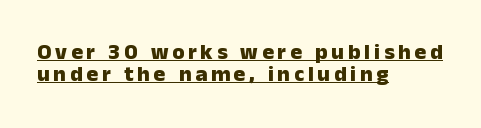
{"italic": "no", "bold": "yes", "underline": "yes", "align": "left", "line_spacing": "tight", "line_spacing_ratio": 0.99, "glyph_px": 22}
